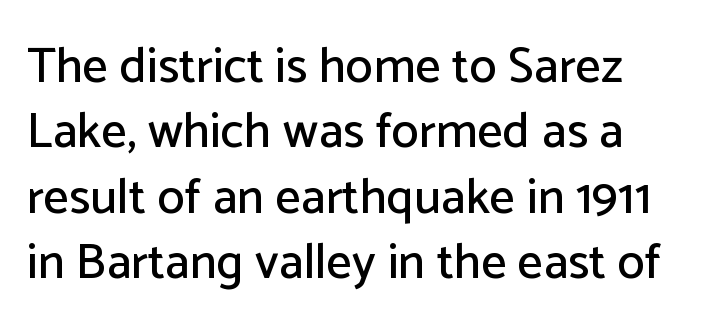
{"serif": "no", "italic": "no", "width": "normal", "stroke_contrast": "low", "x_height": "medium", "monospaced": "no", "underline": "no", "line_spacing": "normal", "line_spacing_ratio": 1.31, "letter_spacing": "normal", "letter_spacing_em": 0.0, "glyph_px": 50}
